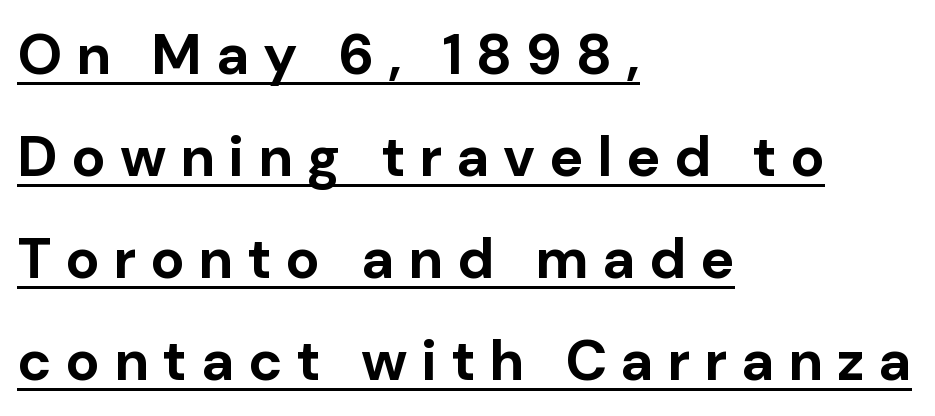
{"serif": "no", "italic": "no", "bold": "yes", "weight": "bold", "width": "normal", "stroke_contrast": "low", "x_height": "medium", "monospaced": "no", "underline": "yes", "align": "left", "line_spacing_ratio": 1.79, "letter_spacing": "wide", "letter_spacing_em": 0.24, "glyph_px": 57}
